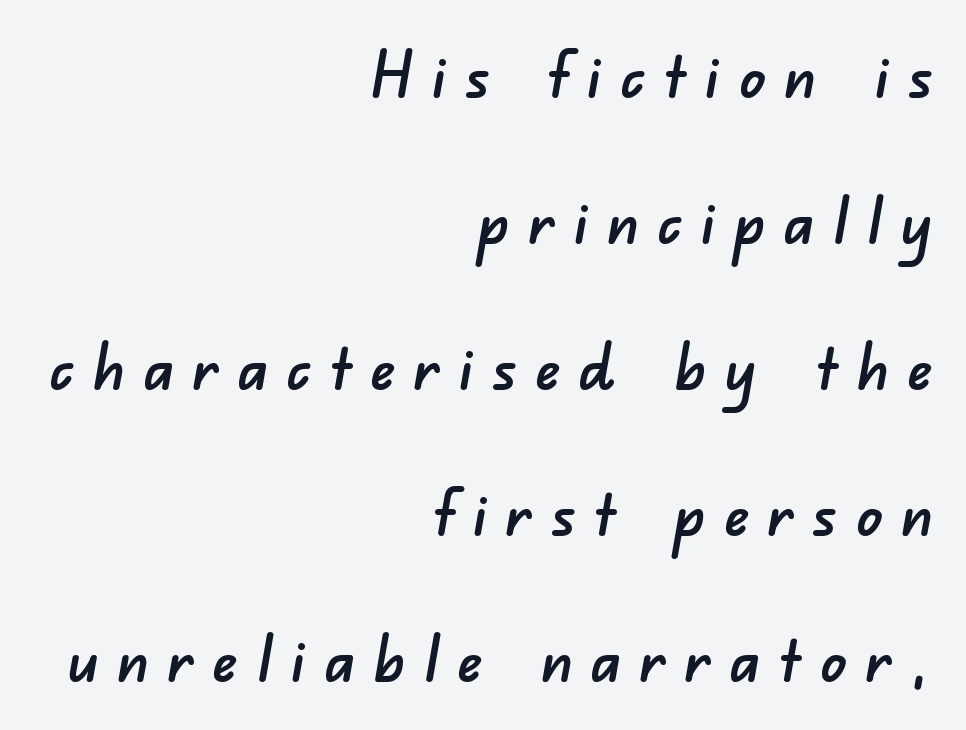
Q: Is the typeface a serif or a sans-serif typeface? A: Sans-serif.
Q: Is the text underlined? A: No.
Q: How is the paragraph aligned? A: Right-aligned.
Q: Is the spacing between letters normal or unusually wide? A: Unusually wide.
Q: Is the spacing between lines tight, normal or loose? A: Loose.
Q: Width (condensed, normal, or wide)? A: Normal.
Q: Stroke contrast? A: Low.
Q: x-height? A: Small.
Q: Monospaced? A: No.
